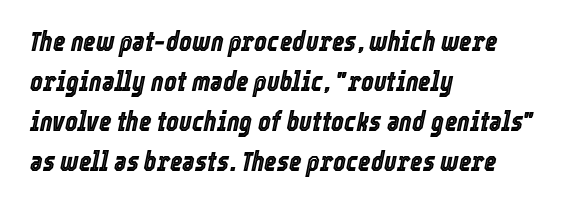
{"italic": "yes", "lean": "right", "slant_degrees": 12, "underline": "no", "align": "left", "line_spacing": "normal", "line_spacing_ratio": 1.48, "letter_spacing": "normal", "letter_spacing_em": 0.0, "glyph_px": 27}
